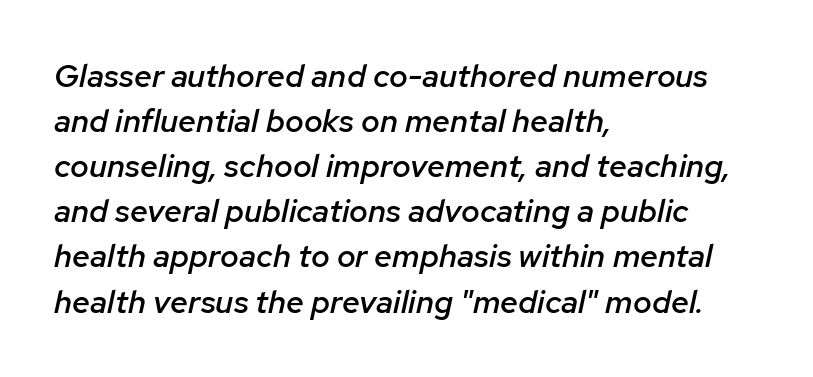
Q: Is the text bold? A: Semi-bold.
Q: Is the text italic (slanted)? A: Yes, it leans right by about 12 degrees.
Q: Is the text underlined? A: No.
Q: How is the paragraph aligned? A: Left-aligned.
Q: Is the spacing between letters normal or unusually wide? A: Normal.
Q: Is the spacing between lines tight, normal or loose? A: Normal.
Q: Width (condensed, normal, or wide)? A: Normal.
Q: Stroke contrast? A: Low.
Q: x-height? A: Medium.
Q: Monospaced? A: No.
